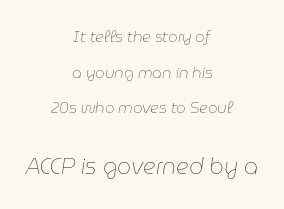
{"italic": "yes", "lean": "right", "slant_degrees": 9, "bold": "no", "underline": "no", "align": "center", "line_spacing": "loose", "line_spacing_ratio": 2.37, "letter_spacing": "normal", "letter_spacing_em": 0.0, "larger_block": "second", "size_ratio": 1.47, "glyph_px": 22}
